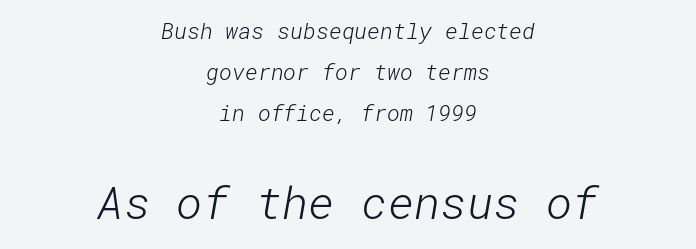
Typeset on center — no edge is straight. The specimen omits any rule beneath the text block's lines. The face used here appears at its bigger size in the lower chunk. A typesetter would call this zero additional tracking.
